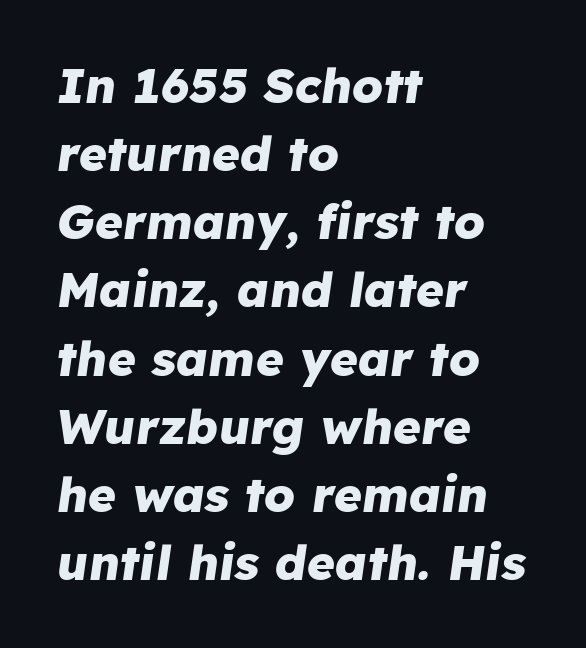
Q: Is the text bold? A: Yes.
Q: Is the text italic (slanted)? A: Yes, it leans right by about 8 degrees.
Q: Is the text underlined? A: No.
Q: How is the paragraph aligned? A: Left-aligned.
Q: Is the spacing between letters normal or unusually wide? A: Normal.
Q: Is the spacing between lines tight, normal or loose? A: Normal.
Q: Width (condensed, normal, or wide)? A: Normal.
Q: Stroke contrast? A: Low.
Q: x-height? A: Medium.
Q: Monospaced? A: No.
